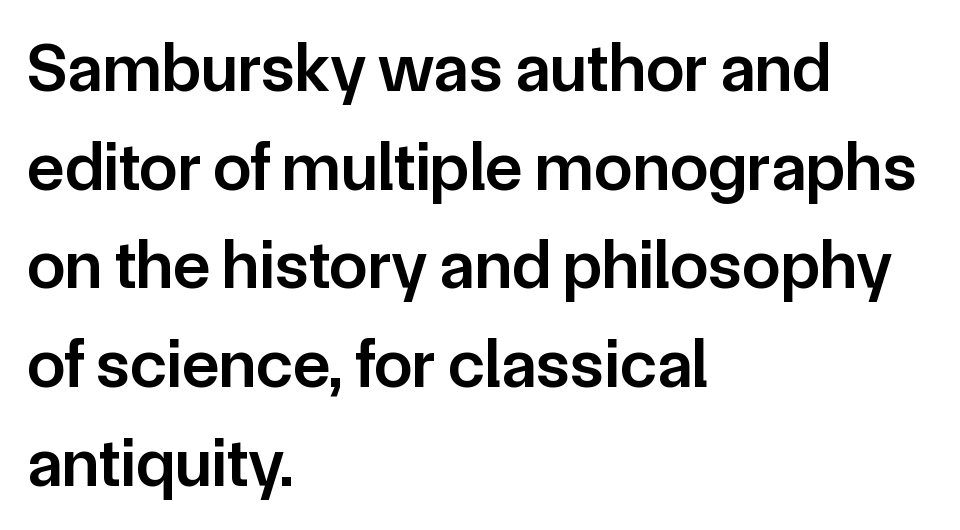
The image shows 69 px semibold sans-serif type, upright; set left-aligned, normal line spacing (1.43x), normal letter spacing, not underlined; low stroke contrast and a medium x-height.
